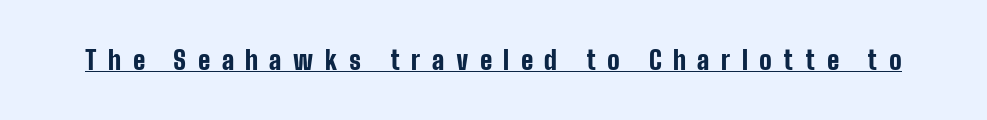
The image shows 26 px bold type, upright; set unusually wide letter spacing (+0.44 em), underlined.
